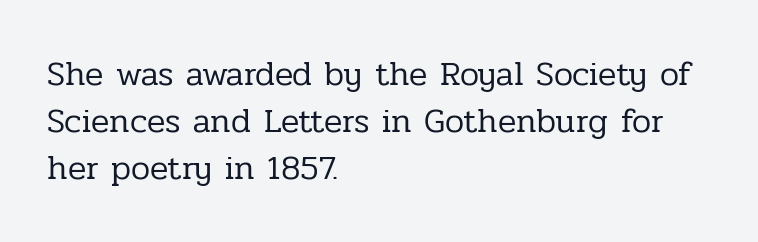
{"serif": "yes", "italic": "no", "bold": "no", "weight": "regular", "width": "normal", "stroke_contrast": "low", "x_height": "medium", "monospaced": "no", "underline": "no", "align": "left", "line_spacing": "normal", "line_spacing_ratio": 1.38, "letter_spacing": "normal", "letter_spacing_em": 0.0, "glyph_px": 34}
